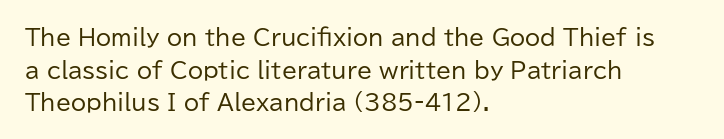
Q: Is the text bold? A: No.
Q: Is the text italic (slanted)? A: No, it is upright.
Q: Is the text underlined? A: No.
Q: How is the paragraph aligned? A: Left-aligned.
Q: Is the spacing between letters normal or unusually wide? A: Normal.
Q: Is the spacing between lines tight, normal or loose? A: Normal.
